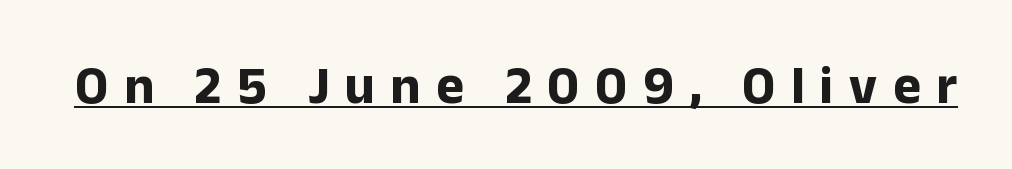
Q: Is the text bold? A: Yes.
Q: Is the text italic (slanted)? A: No, it is upright.
Q: Is the typeface a serif or a sans-serif typeface? A: Sans-serif.
Q: Is the text underlined? A: Yes.
Q: Is the spacing between letters normal or unusually wide? A: Unusually wide.
Q: Width (condensed, normal, or wide)? A: Normal.
Q: Stroke contrast? A: Low.
Q: x-height? A: Medium.
Q: Monospaced? A: No.
